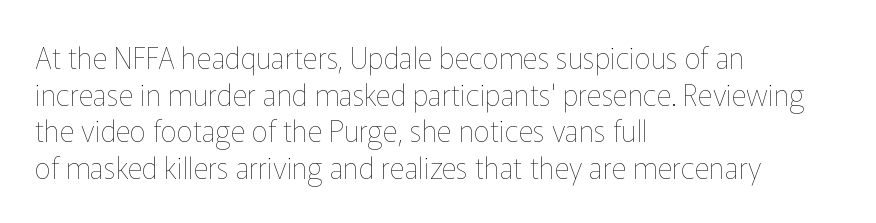
Decoration check: the copy has no underline. Character widths vary here, with narrow letters taking less room than wide ones. Stems here are at most as thick as an everyday book face. Words appear dense and cohesive because spacing is normal. The typography opts for an upright posture over an oblique one.
